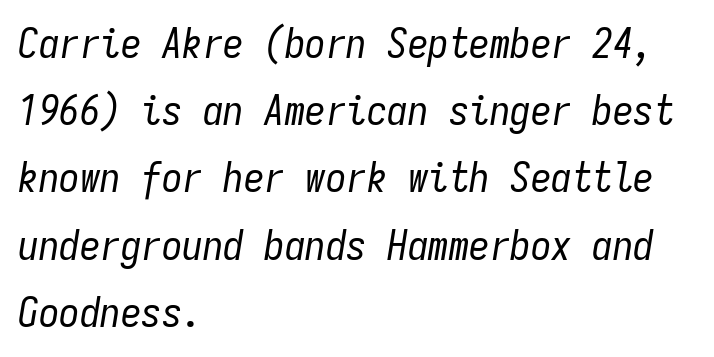
Here the designer chose a console-style face with uniform glyph widths. Weight: not bold — regular or lighter. The tracking reads as untouched default to a designer's eye. Observe the lean: these are italic letterforms.
